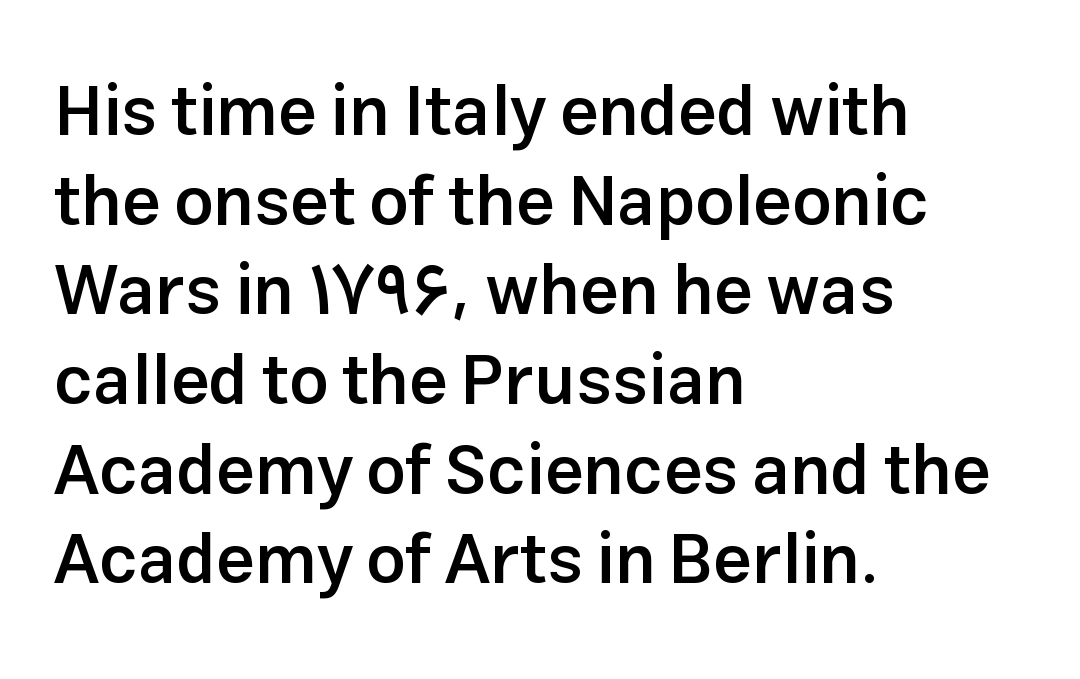
On the weight axis this lands at semibold, roughly 600. Note the varied advance widths — an 'i' is clearly narrower than an 'm'. Are there feet on the stems? There aren't — it's a sans. Unmarked baselines from the first word to the last. Every character sits straight up, as roman type does.
